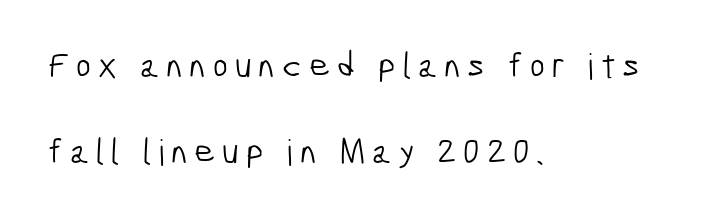
Q: Is the text bold? A: No.
Q: Is the typeface a serif or a sans-serif typeface? A: Sans-serif.
Q: Is the text underlined? A: No.
Q: How is the paragraph aligned? A: Left-aligned.
Q: Is the spacing between lines tight, normal or loose? A: Loose.
Q: Width (condensed, normal, or wide)? A: Condensed.
Q: Stroke contrast? A: Low.
Q: x-height? A: Medium.
Q: Monospaced? A: No.
